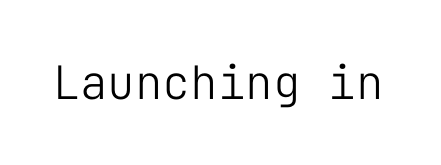
Q: Is the text bold? A: No.
Q: Is the text italic (slanted)? A: No, it is upright.
Q: Is the typeface a serif or a sans-serif typeface? A: Sans-serif.
Q: Is the text underlined? A: No.
Q: Is the spacing between letters normal or unusually wide? A: Normal.
Q: Width (condensed, normal, or wide)? A: Normal.
Q: Stroke contrast? A: Low.
Q: x-height? A: Medium.
Q: Monospaced? A: Yes.
